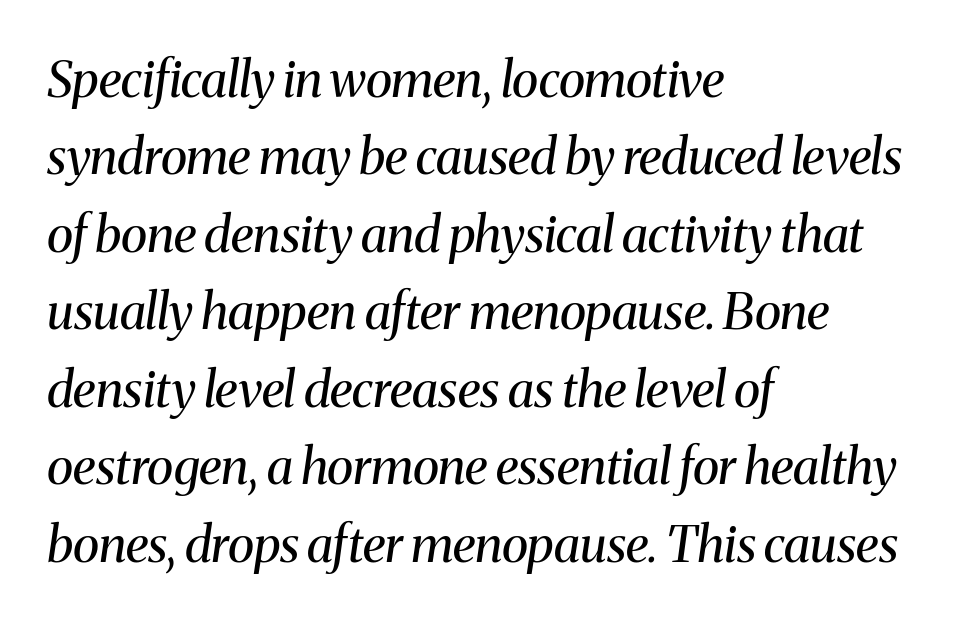
The image shows 50 px regular-weight serif type, italic (leaning right); set left-aligned, normal line spacing (1.55x), normal letter spacing, not underlined; medium stroke contrast and a medium x-height.
